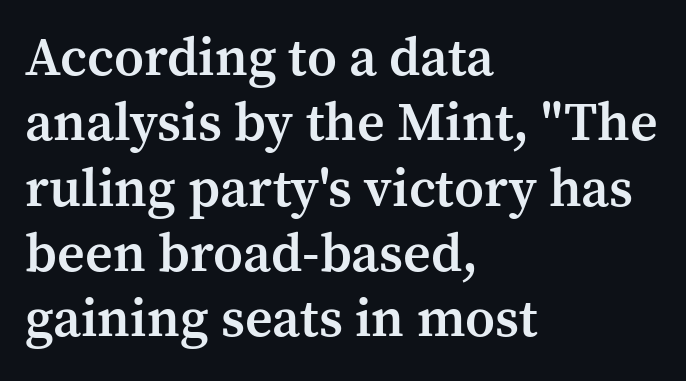
Q: Is the text bold? A: Semi-bold.
Q: Is the text italic (slanted)? A: No, it is upright.
Q: Is the typeface a serif or a sans-serif typeface? A: Serif.
Q: Is the text underlined? A: No.
Q: How is the paragraph aligned? A: Left-aligned.
Q: Is the spacing between letters normal or unusually wide? A: Normal.
Q: Width (condensed, normal, or wide)? A: Normal.
Q: Stroke contrast? A: Medium.
Q: x-height? A: Medium.
Q: Monospaced? A: No.
